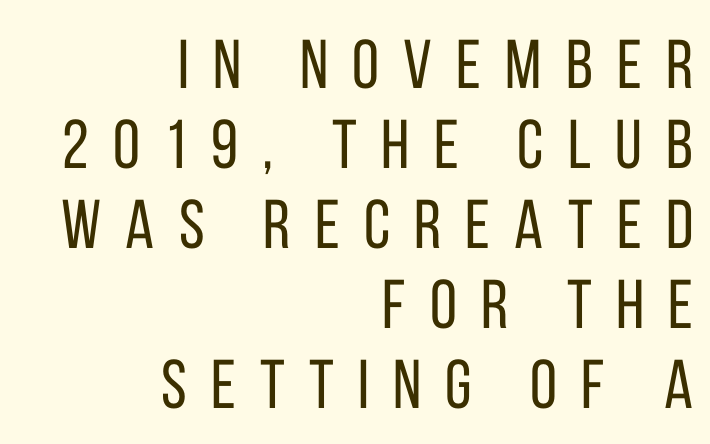
In terms of posture, this sample is upright. These lines have a slow, spaced-out rhythm from letter to letter. Looks like regular typesetting: each glyph gets only the width it needs. The text was rendered using a sans face with plain stroke endings. If you drew a ruler down the right edge, every line would touch it.
